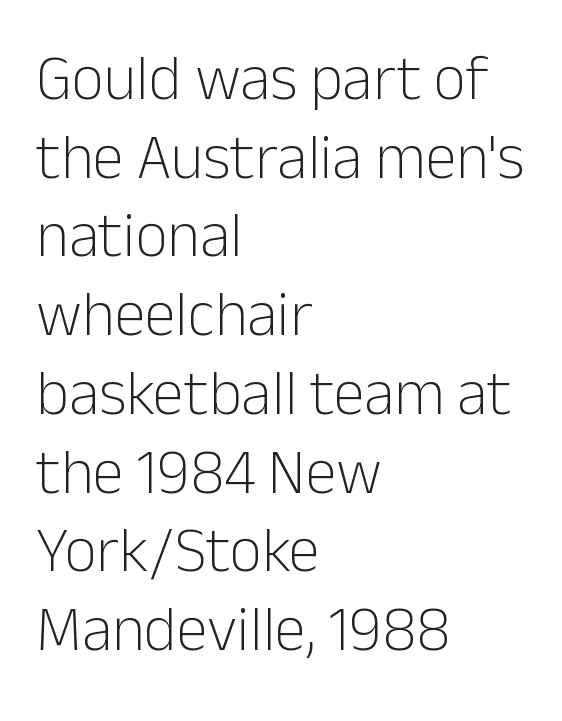
Caption: multi-line text, flush left, ragged right. Vertical spacing — default. Each letter's strokes conclude bluntly, with no projecting serifs. Designer's note — italics off, roman on. These glyphs show unthickened strokes, regular width or finer.
